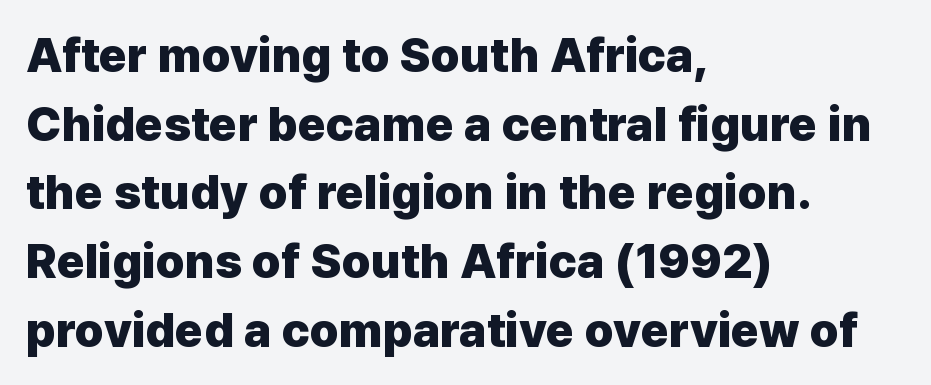
This rendering leaves character spacing at its baseline value. Visually the block forms a straight wall on the left and a jagged coastline on the right. The face used here is a sans, in the tradition of grotesques and geometrics. Set as a true bold cut, around the 700 mark. You can tell it's not italic because the verticals are truly vertical. The rendering uses natural spacing where letterforms have individual widths.
